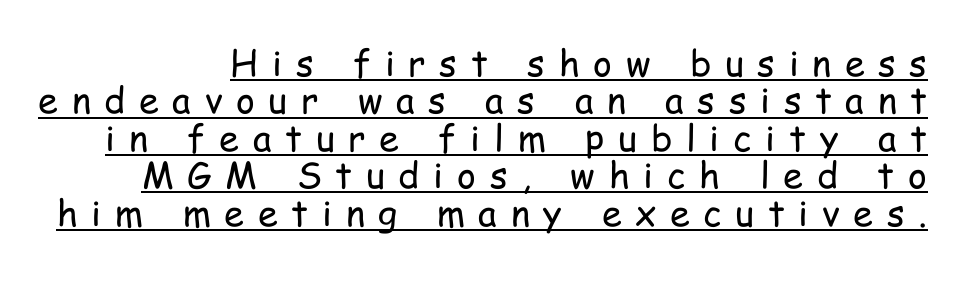
Q: Is the text bold? A: No.
Q: Is the text italic (slanted)? A: No, it is upright.
Q: Is the typeface a serif or a sans-serif typeface? A: Sans-serif.
Q: Is the text underlined? A: Yes.
Q: Is the spacing between letters normal or unusually wide? A: Unusually wide.
Q: Is the spacing between lines tight, normal or loose? A: Tight.
Q: Width (condensed, normal, or wide)? A: Condensed.
Q: Stroke contrast? A: Low.
Q: x-height? A: Medium.
Q: Monospaced? A: No.
